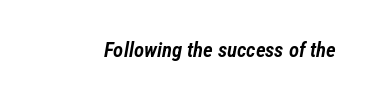
Summary of weight: moderately heavy, a semibold. Letters rest on an invisible, unmarked baseline. This sample uses an oblique cut, with every glyph tilted off the vertical. Glyph-to-glyph distance matches everyday printed text.
